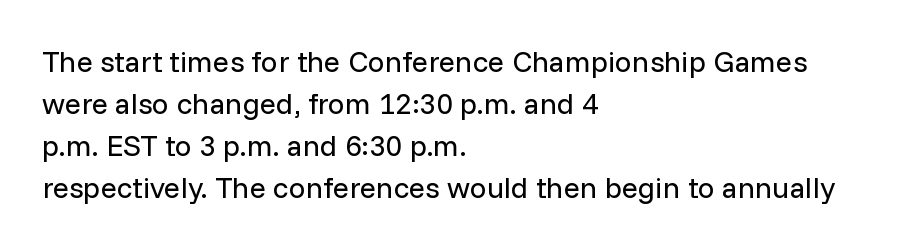
Q: Is the text bold? A: No.
Q: Is the text italic (slanted)? A: No, it is upright.
Q: Is the typeface a serif or a sans-serif typeface? A: Sans-serif.
Q: Is the text underlined? A: No.
Q: How is the paragraph aligned? A: Left-aligned.
Q: Is the spacing between letters normal or unusually wide? A: Normal.
Q: Is the spacing between lines tight, normal or loose? A: Normal.
Q: Width (condensed, normal, or wide)? A: Normal.
Q: Stroke contrast? A: Low.
Q: x-height? A: Medium.
Q: Monospaced? A: No.
